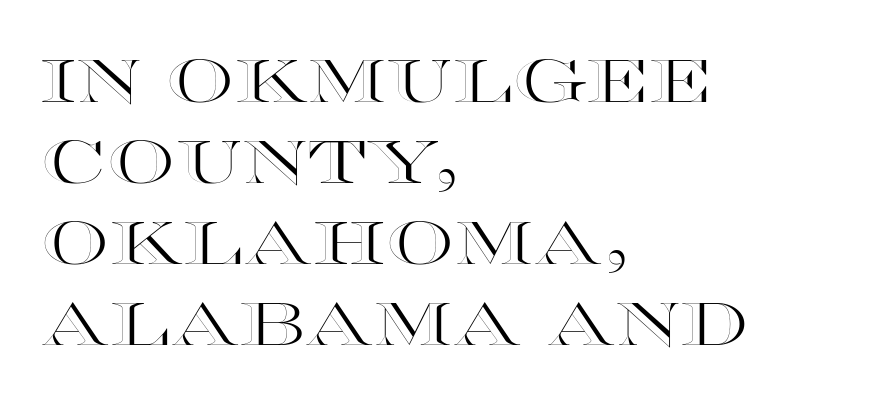
{"italic": "no", "width": "wide", "x_height": "large", "monospaced": "no", "underline": "no", "align": "left", "line_spacing": "normal", "line_spacing_ratio": 1.35, "letter_spacing": "normal", "letter_spacing_em": 0.0, "glyph_px": 60}
